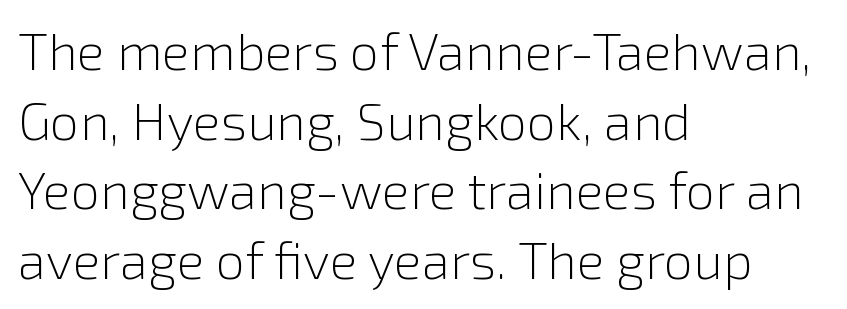
The image shows 52 px light sans-serif type, upright; set left-aligned, normal line spacing (1.34x), normal letter spacing, not underlined; a medium x-height.
